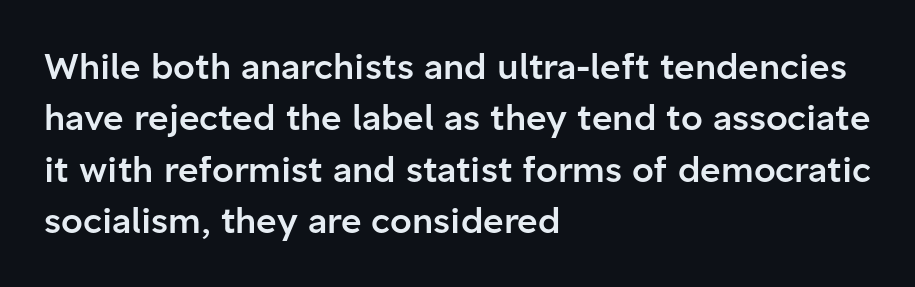
Q: Is the text bold? A: Semi-bold.
Q: Is the text italic (slanted)? A: No, it is upright.
Q: Is the typeface a serif or a sans-serif typeface? A: Sans-serif.
Q: Is the text underlined? A: No.
Q: How is the paragraph aligned? A: Left-aligned.
Q: Is the spacing between letters normal or unusually wide? A: Normal.
Q: Is the spacing between lines tight, normal or loose? A: Normal.
Q: Width (condensed, normal, or wide)? A: Normal.
Q: Stroke contrast? A: Low.
Q: x-height? A: Medium.
Q: Monospaced? A: No.
